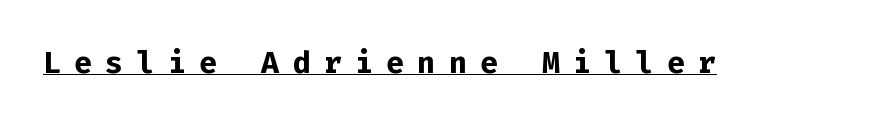
{"serif": "no", "italic": "no", "bold": "yes", "weight": "bold", "width": "normal", "stroke_contrast": "low", "x_height": "medium", "monospaced": "yes", "underline": "yes", "letter_spacing": "wide", "letter_spacing_em": 0.44, "glyph_px": 30}
